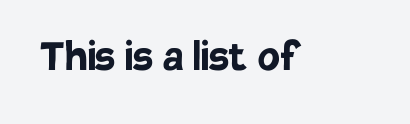
The gap between lines stays unmarked. Italic? Not at all — the glyphs are vertical. Note the varied advance widths — an 'i' is clearly narrower than an 'm'. Serif or sans? Sans — the stroke terminals are bare. What stands out about the letter spacing? Nothing — it is the standard amount. Strokes here are thick enough to call this a true bold.
